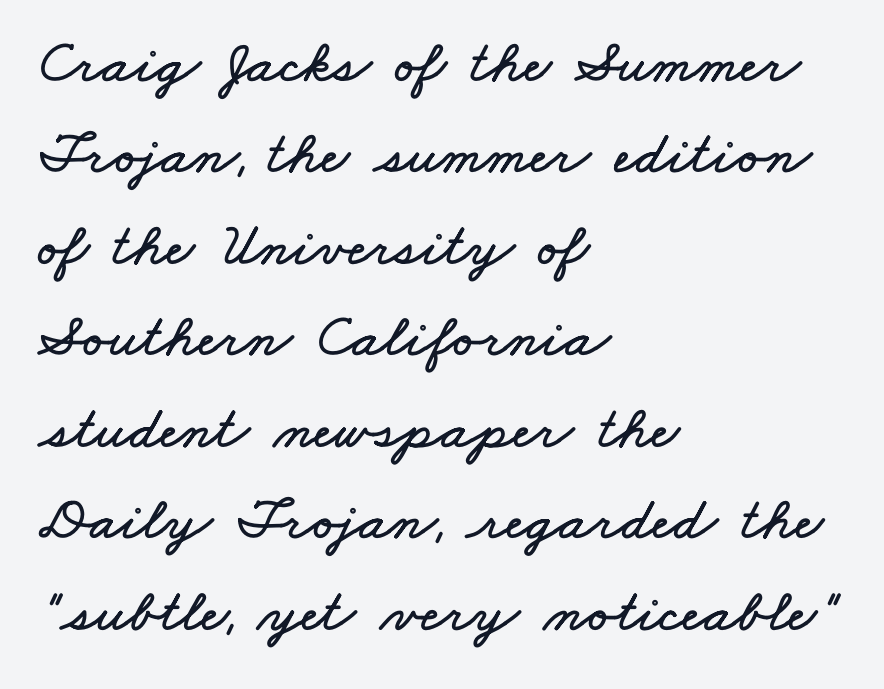
Q: Is the text underlined? A: No.
Q: How is the paragraph aligned? A: Left-aligned.
Q: Is the spacing between letters normal or unusually wide? A: Normal.
Q: Is the spacing between lines tight, normal or loose? A: Normal.
Q: Width (condensed, normal, or wide)? A: Wide.
Q: Stroke contrast? A: Low.
Q: x-height? A: Small.
Q: Monospaced? A: No.
